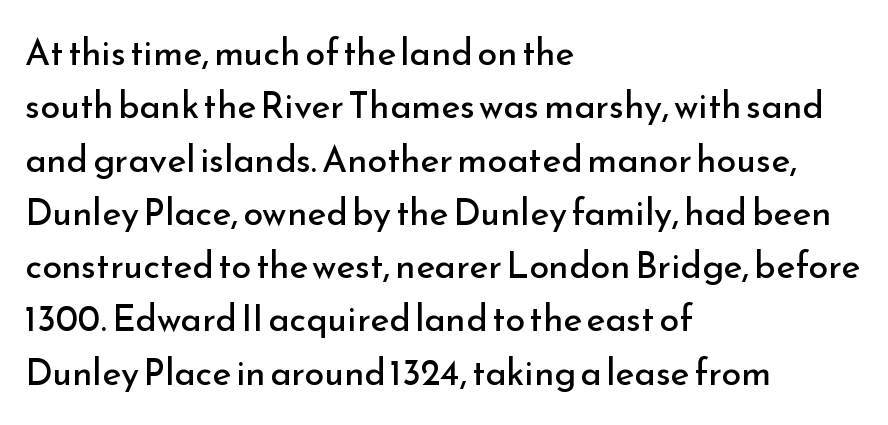
The image shows 36 px regular-weight sans-serif type, upright; set left-aligned, normal line spacing (1.48x), normal letter spacing, not underlined; low stroke contrast and a small x-height.
